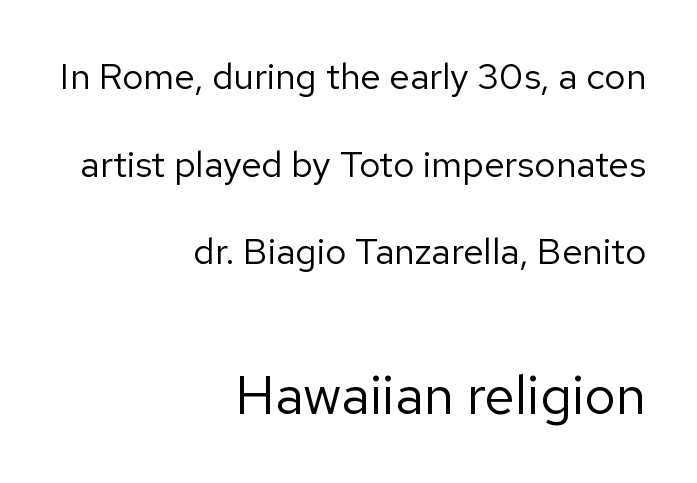
Q: Is the text bold? A: No.
Q: Is the text italic (slanted)? A: No, it is upright.
Q: Is the typeface a serif or a sans-serif typeface? A: Sans-serif.
Q: Is the text underlined? A: No.
Q: How is the paragraph aligned? A: Right-aligned.
Q: Is the spacing between letters normal or unusually wide? A: Normal.
Q: Is the spacing between lines tight, normal or loose? A: Loose.
Q: Which block of text is set in a larger size, the first (top) or the second (bottom)? A: The second (bottom) one.
Q: Width (condensed, normal, or wide)? A: Normal.
Q: Stroke contrast? A: Low.
Q: x-height? A: Medium.
Q: Monospaced? A: No.
